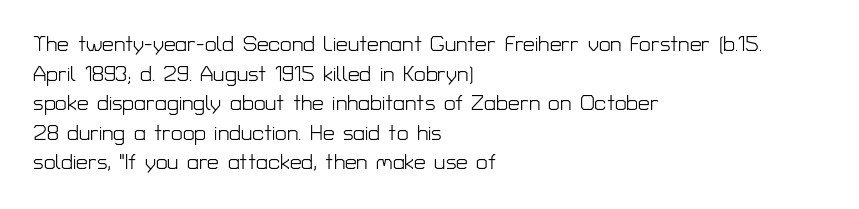
Q: Is the text bold? A: No.
Q: Is the text italic (slanted)? A: No, it is upright.
Q: Is the text underlined? A: No.
Q: How is the paragraph aligned? A: Left-aligned.
Q: Is the spacing between letters normal or unusually wide? A: Normal.
Q: Is the spacing between lines tight, normal or loose? A: Normal.
